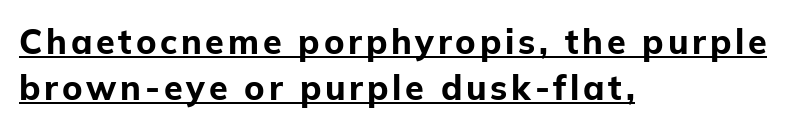
This is roman type, the default non-slanted kind. Each line starts at the same left margin while the right side varies. Notice how descenders clear the ascenders below comfortably — that's standard leading. As a designer I'd log this as weight 700, bold. A typographer would call this underscored text.
